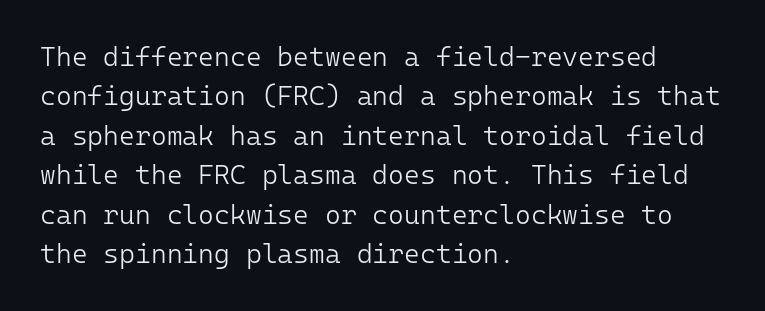
Quick note: not italic, upright. Is the stroke heavy? The answer is a plain regular-or-lighter. The setting favours the left margin, as ordinary paragraphs usually do. Has an underline been added? It has not. Tracking here is standard; glyphs follow each other at the usual distance. Line spacing here is normal.
